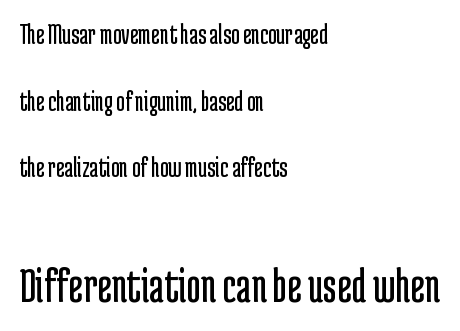
Weight class: somewhere from thin through regular. Type style note: lacks serifs. A typesetter would call this proportional, since set widths differ per character. Block two is the big one; block one sits smaller above it. Observe the ordinary spacing: letters are neighbours, not strangers. Leading: increased.
